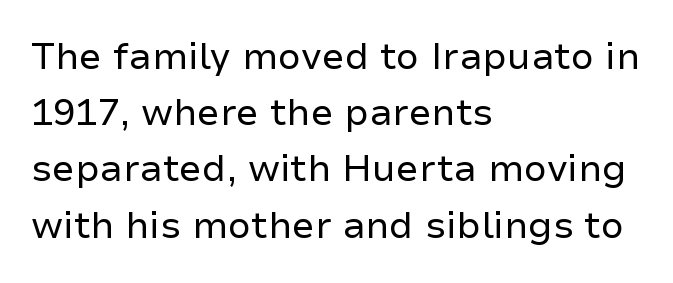
Casual observation: everything's shoved over to the left. A clean baseline with only descenders dipping below it. These lines are rendered in a variable-pitch font. The type is set solid horizontally, with unmodified tracking.
